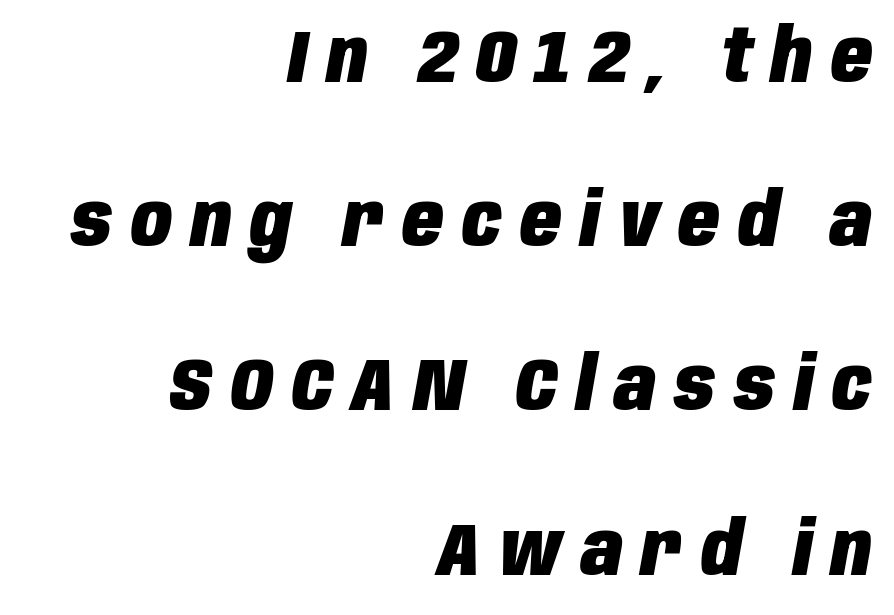
Q: Is the text bold? A: Yes.
Q: Is the text italic (slanted)? A: Yes, it leans right by about 10 degrees.
Q: Is the text underlined? A: No.
Q: How is the paragraph aligned? A: Right-aligned.
Q: Is the spacing between letters normal or unusually wide? A: Unusually wide.
Q: Is the spacing between lines tight, normal or loose? A: Loose.
Q: Width (condensed, normal, or wide)? A: Condensed.
Q: Stroke contrast? A: Low.
Q: x-height? A: Large.
Q: Monospaced? A: No.
